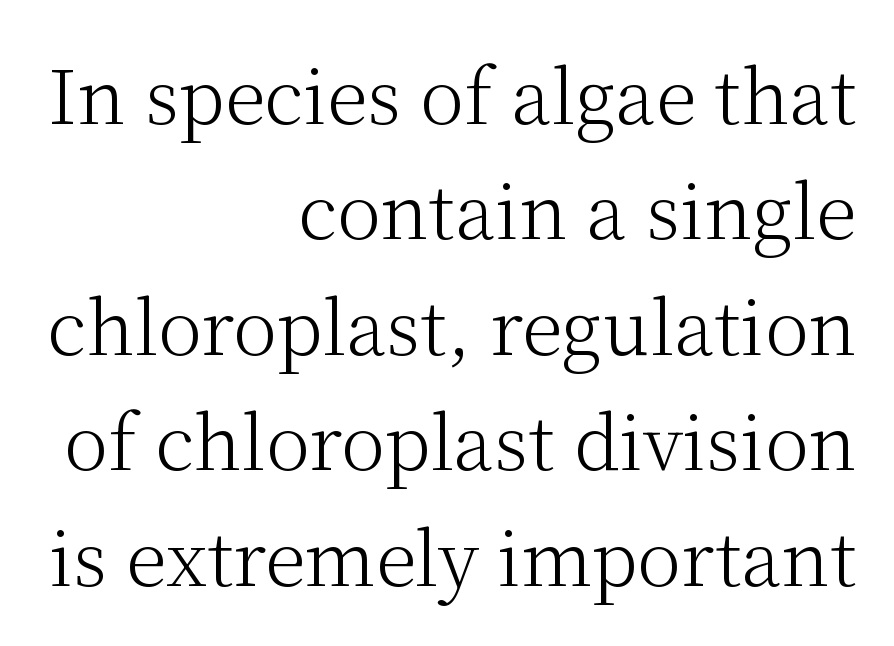
{"serif": "yes", "italic": "no", "bold": "no", "weight": "light", "width": "normal", "stroke_contrast": "medium", "x_height": "medium", "monospaced": "no", "underline": "no", "align": "right", "line_spacing": "normal", "line_spacing_ratio": 1.56, "letter_spacing": "normal", "letter_spacing_em": 0.0, "glyph_px": 74}
